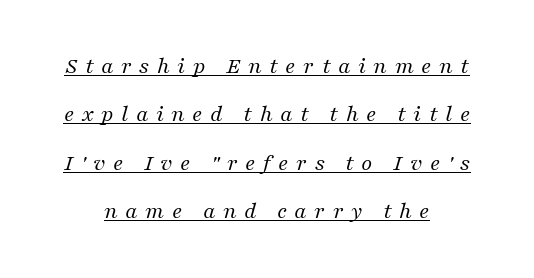
{"italic": "yes", "lean": "right", "slant_degrees": 16, "bold": "no", "underline": "yes", "align": "center", "line_spacing": "loose", "line_spacing_ratio": 2.02, "letter_spacing": "wide", "letter_spacing_em": 0.31, "glyph_px": 24}
